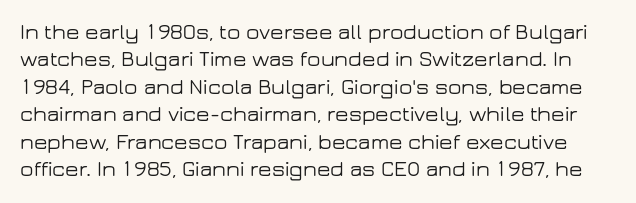
The image shows 22 px text type, upright; set normal line spacing (1.25x), normal letter spacing, not underlined.
